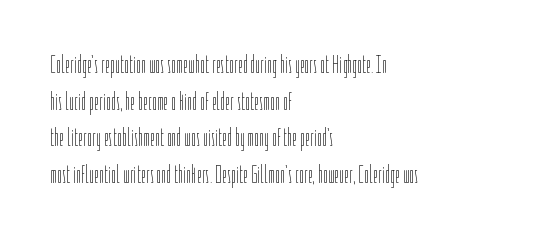
{"italic": "no", "bold": "no", "underline": "no", "align": "left", "line_spacing": "normal", "line_spacing_ratio": 1.47, "letter_spacing": "normal", "letter_spacing_em": 0.0, "glyph_px": 25}
